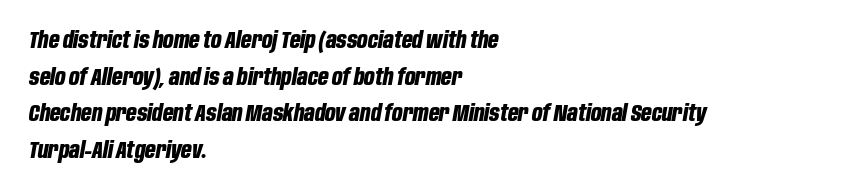
The image shows 23 px bold type, italic (leaning right); set left-aligned, normal line spacing (1.59x), normal letter spacing, not underlined.
